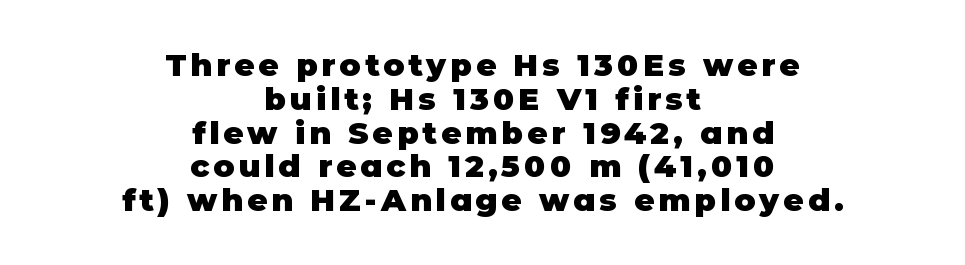
Q: Is the text bold? A: Yes.
Q: Is the text italic (slanted)? A: No, it is upright.
Q: Is the typeface a serif or a sans-serif typeface? A: Sans-serif.
Q: Is the text underlined? A: No.
Q: How is the paragraph aligned? A: Centered.
Q: Is the spacing between lines tight, normal or loose? A: Tight.
Q: Width (condensed, normal, or wide)? A: Normal.
Q: Stroke contrast? A: Low.
Q: x-height? A: Large.
Q: Monospaced? A: No.
